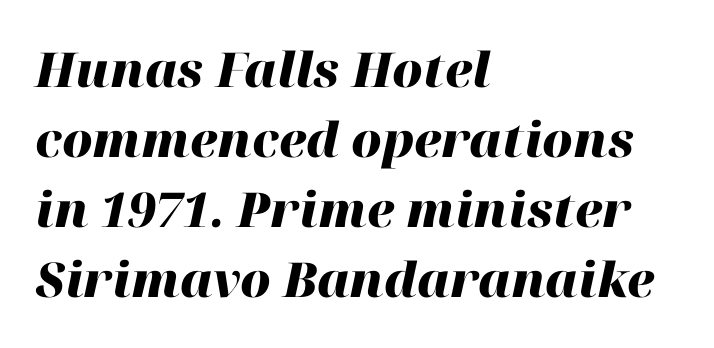
{"italic": "yes", "lean": "right", "slant_degrees": 12, "bold": "yes", "weight": "heavy", "width": "normal", "stroke_contrast": "high", "x_height": "medium", "monospaced": "no", "underline": "no", "align": "left", "line_spacing": "normal", "line_spacing_ratio": 1.46, "letter_spacing": "normal", "letter_spacing_em": 0.0, "glyph_px": 48}
